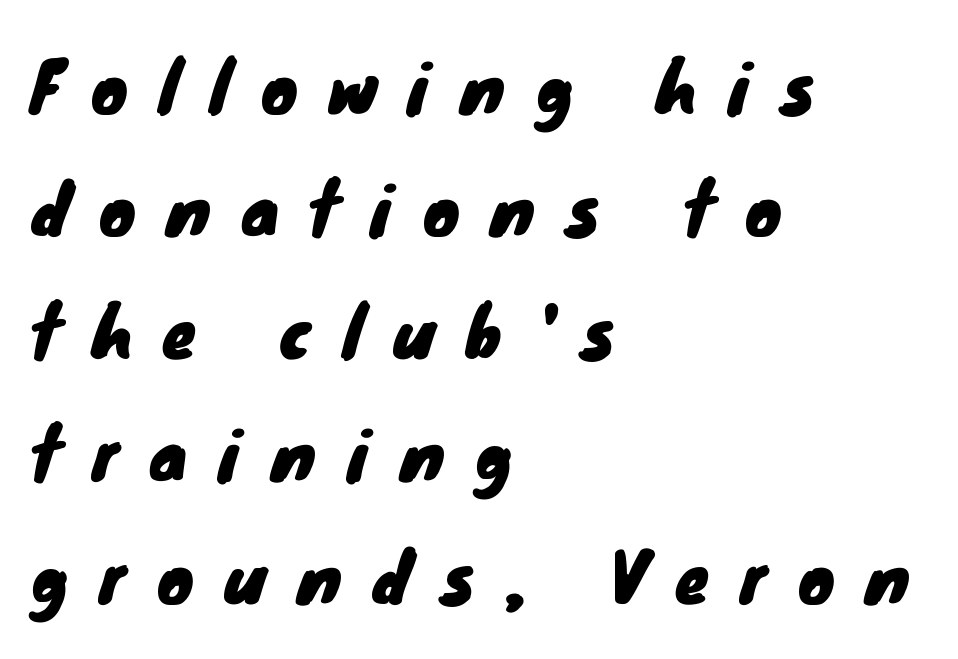
Bare-footed words on every line. Spacing between characters has been opened up far beyond the box default. This rendering uses left alignment, leaving the right contour irregular. To sum up the face: it is a sans, with no serifs.
